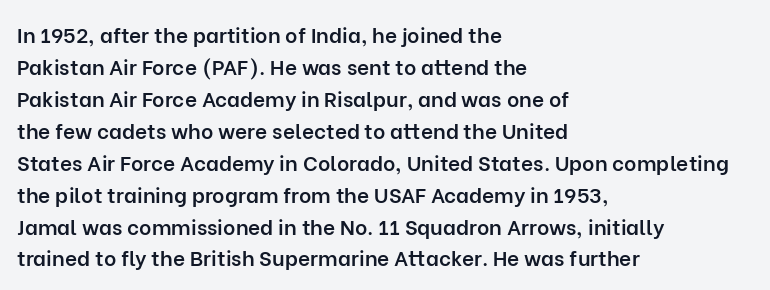
Q: Is the text bold? A: Semi-bold.
Q: Is the text italic (slanted)? A: No, it is upright.
Q: Is the text underlined? A: No.
Q: How is the paragraph aligned? A: Left-aligned.
Q: Is the spacing between letters normal or unusually wide? A: Normal.
Q: Is the spacing between lines tight, normal or loose? A: Normal.
